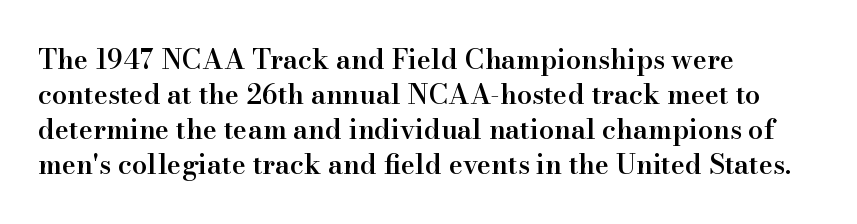
The image shows 27 px text type, upright; set left-aligned, normal line spacing (1.3x), normal letter spacing, not underlined.
